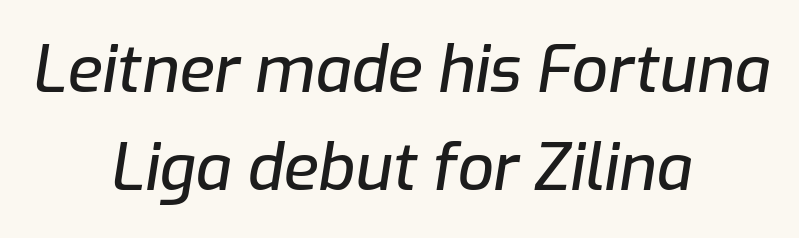
{"italic": "yes", "lean": "right", "slant_degrees": 9, "width": "normal", "stroke_contrast": "low", "x_height": "medium", "monospaced": "no", "underline": "no", "align": "center", "line_spacing": "normal", "line_spacing_ratio": 1.53, "letter_spacing": "normal", "letter_spacing_em": 0.0, "glyph_px": 64}
